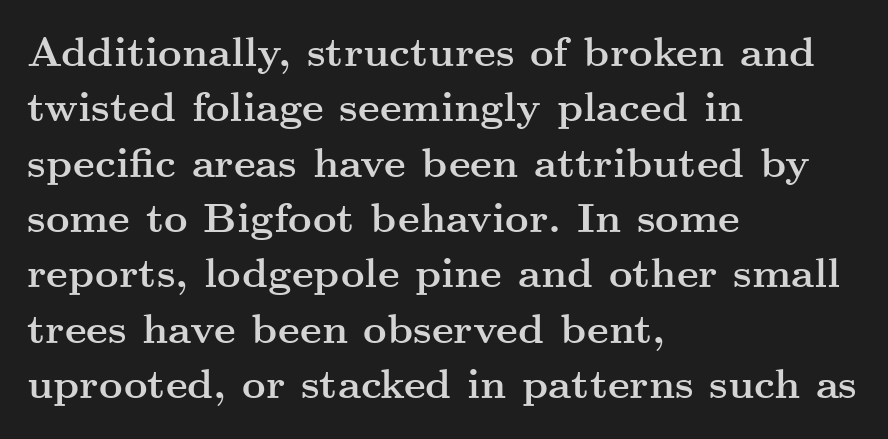
{"serif": "yes", "italic": "no", "bold": "yes", "weight": "semibold", "width": "wide", "stroke_contrast": "medium", "x_height": "small", "monospaced": "no", "underline": "no", "align": "left", "line_spacing": "normal", "line_spacing_ratio": 1.35, "letter_spacing": "normal", "letter_spacing_em": 0.0, "glyph_px": 41}
